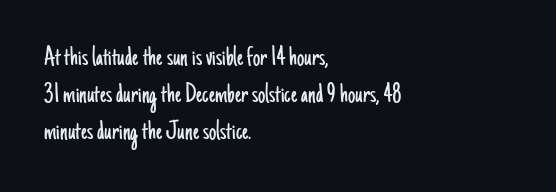
Caption: multi-line text, flush left, ragged right. Nothing sits at the stroke ends, so this counts as sans-serif. The typography opts for an upright posture over an oblique one. Is this a fixed-width face? No — the glyphs have proportional, varying widths. Regarding leading, the lines here are spaced in the standard way.
